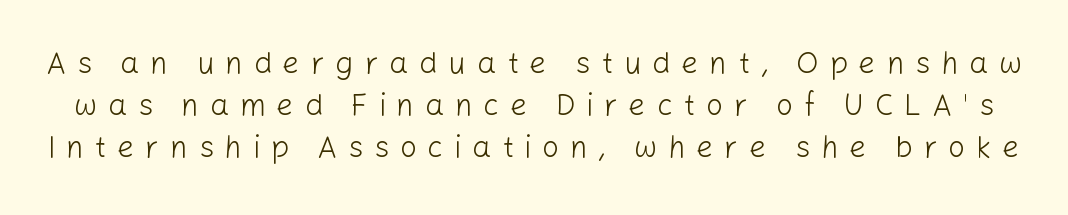
{"serif": "no", "italic": "no", "bold": "no", "weight": "light", "width": "normal", "stroke_contrast": "low", "x_height": "medium", "monospaced": "no", "underline": "no", "line_spacing": "normal", "line_spacing_ratio": 1.4, "letter_spacing": "wide", "letter_spacing_em": 0.36, "glyph_px": 30}
